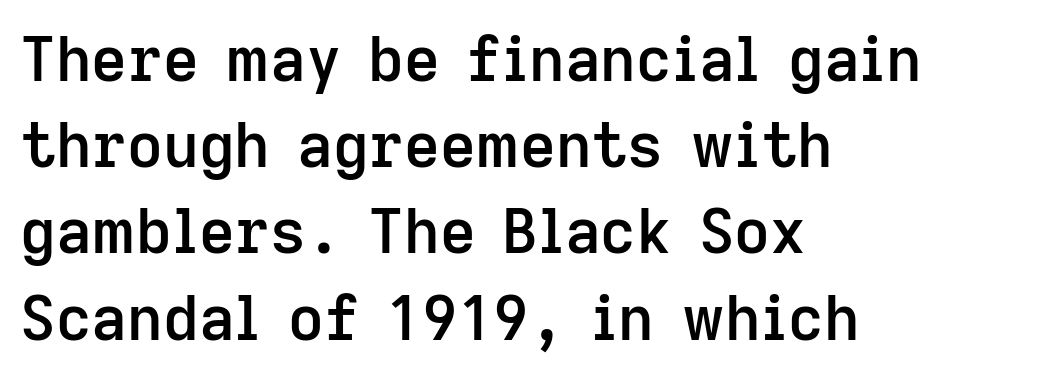
{"serif": "no", "italic": "no", "bold": "semi", "weight": "semibold", "width": "normal", "stroke_contrast": "low", "x_height": "medium", "monospaced": "no", "underline": "no", "align": "left", "line_spacing": "normal", "line_spacing_ratio": 1.39, "letter_spacing": "normal", "letter_spacing_em": 0.0, "glyph_px": 62}
